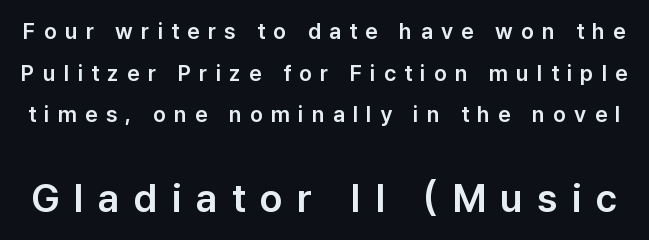
{"serif": "no", "italic": "no", "width": "normal", "stroke_contrast": "low", "x_height": "medium", "monospaced": "no", "underline": "no", "line_spacing_ratio": 1.89, "letter_spacing": "wide", "letter_spacing_em": 0.37, "larger_block": "second", "size_ratio": 1.77, "glyph_px": 39}
